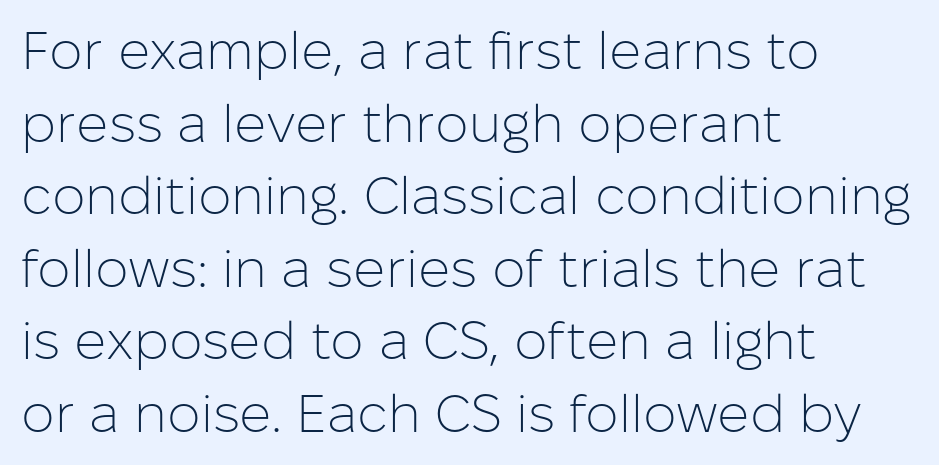
The image shows 53 px light sans-serif type, upright; set left-aligned, normal line spacing (1.37x), normal letter spacing, not underlined; low stroke contrast and a medium x-height.
